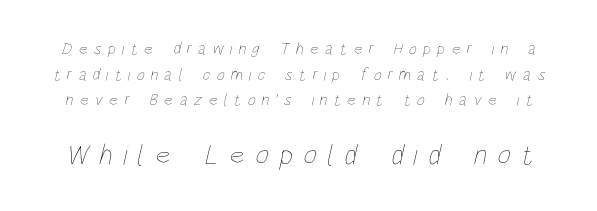
The image shows 29 px thin, condensed type; set normal line spacing (1.51x), unusually wide letter spacing (+0.37 em), not underlined; the second (bottom) block is 1.71x larger; low stroke contrast and a large x-height.
